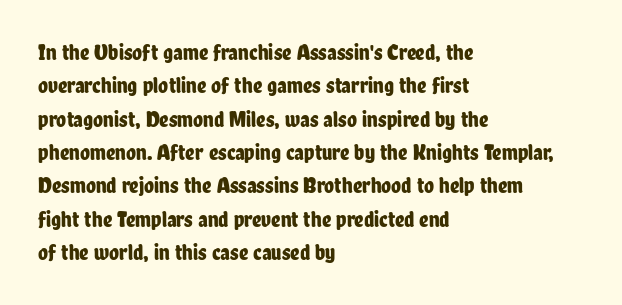
The image shows 23 px text type, upright; set left-aligned, normal line spacing (1.45x), normal letter spacing, not underlined.
